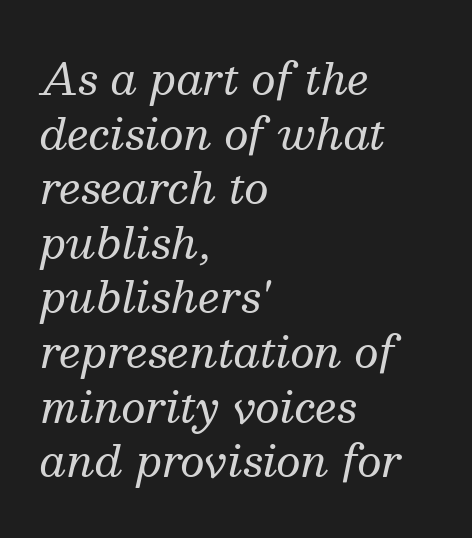
Q: Is the text bold? A: No.
Q: Is the text italic (slanted)? A: Yes, it leans right by about 13 degrees.
Q: Is the typeface a serif or a sans-serif typeface? A: Serif.
Q: Is the text underlined? A: No.
Q: How is the paragraph aligned? A: Left-aligned.
Q: Is the spacing between letters normal or unusually wide? A: Normal.
Q: Is the spacing between lines tight, normal or loose? A: Normal.
Q: Width (condensed, normal, or wide)? A: Normal.
Q: Stroke contrast? A: Medium.
Q: x-height? A: Medium.
Q: Monospaced? A: No.
